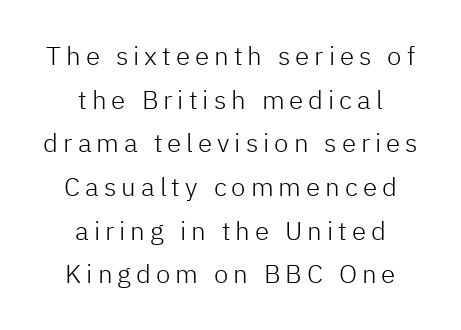
Q: Is the text bold? A: No.
Q: Is the text italic (slanted)? A: No, it is upright.
Q: Is the text underlined? A: No.
Q: How is the paragraph aligned? A: Centered.
Q: Is the spacing between lines tight, normal or loose? A: Normal.
